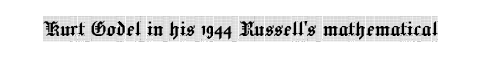
If you drew a line through each stem, it would be perfectly vertical. Characters follow at the spacing the type designer built in. The words here are not underlined.
